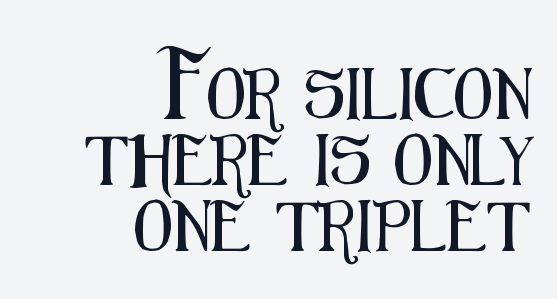
The letters stand straight up with perfectly vertical stems. The paragraph has a hard right edge and a soft left edge. Do the characters align in a grid? No, the font is proportional. One glance says typical: line gaps are just what's usual. Rule under the text: the space is simply empty.
